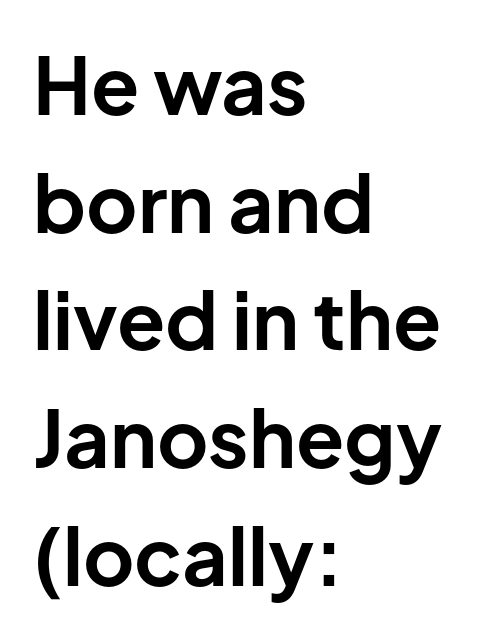
Q: Is the text bold? A: Yes.
Q: Is the text italic (slanted)? A: No, it is upright.
Q: Is the typeface a serif or a sans-serif typeface? A: Sans-serif.
Q: Is the text underlined? A: No.
Q: How is the paragraph aligned? A: Left-aligned.
Q: Is the spacing between letters normal or unusually wide? A: Normal.
Q: Is the spacing between lines tight, normal or loose? A: Normal.
Q: Width (condensed, normal, or wide)? A: Normal.
Q: Stroke contrast? A: Low.
Q: x-height? A: Medium.
Q: Monospaced? A: No.
